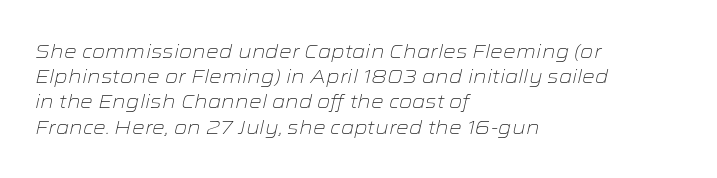
You can tell it's italic because the verticals aren't actually vertical. Tracking here is standard; glyphs follow each other at the usual distance. Bare-footed words on every line. Visually the block forms a straight wall on the left and a jagged coastline on the right.
